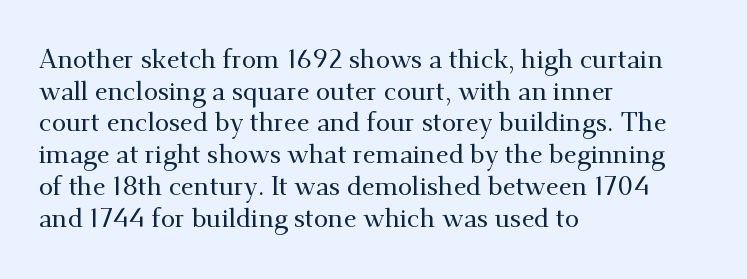
Q: Is the text italic (slanted)? A: No, it is upright.
Q: Is the text underlined? A: No.
Q: How is the paragraph aligned? A: Left-aligned.
Q: Is the spacing between letters normal or unusually wide? A: Normal.
